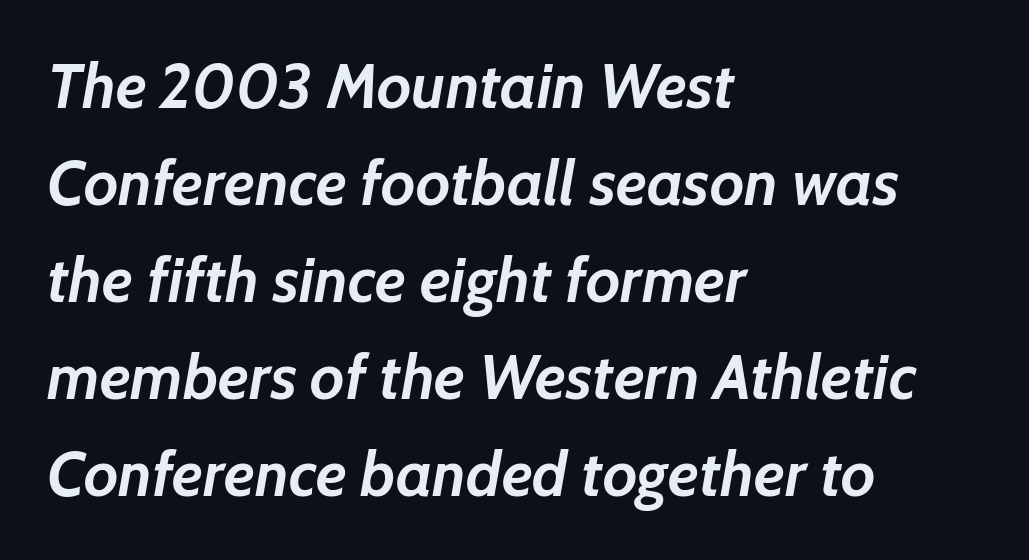
Q: Is the text bold? A: Yes.
Q: Is the text italic (slanted)? A: Yes, it leans right by about 7 degrees.
Q: Is the text underlined? A: No.
Q: How is the paragraph aligned? A: Left-aligned.
Q: Is the spacing between letters normal or unusually wide? A: Normal.
Q: Is the spacing between lines tight, normal or loose? A: Normal.
Q: Width (condensed, normal, or wide)? A: Normal.
Q: Stroke contrast? A: Low.
Q: x-height? A: Medium.
Q: Monospaced? A: No.
